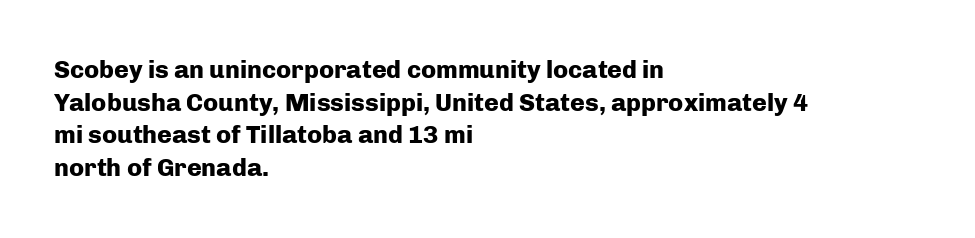
The image shows 25 px bold type, upright; set left-aligned, normal line spacing (1.31x), normal letter spacing, not underlined.
